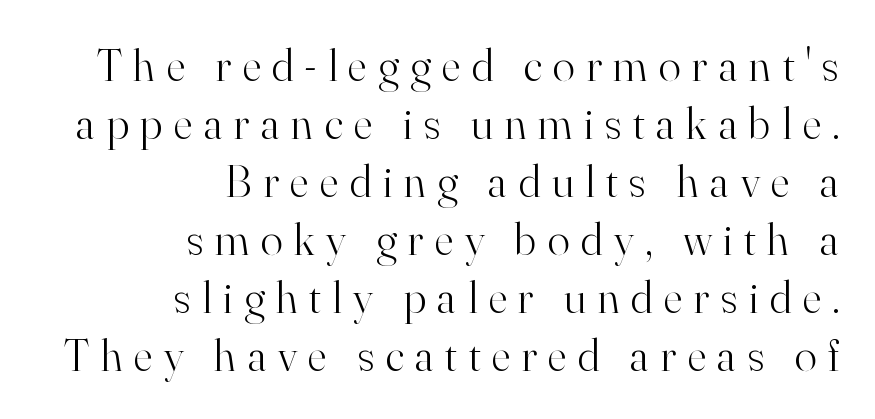
How are the letters spaced? Widely, with obvious added tracking. Clear beneath every line of the passage. This sample has the flowing, uneven cadence of proportional lettering. Visually the block forms a straight wall on the right and a jagged coastline on the left. The type family on display is of the serif kind.
